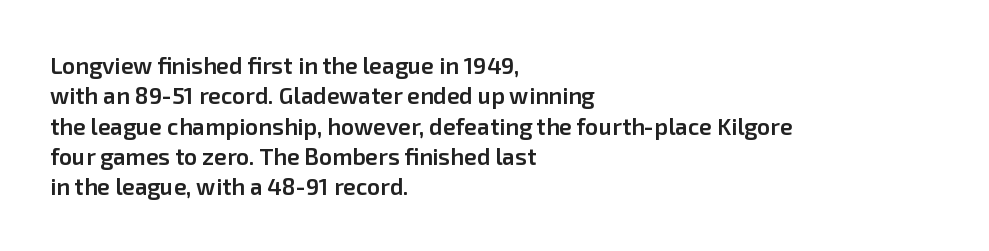
The image shows 23 px text type, upright; set left-aligned, normal line spacing (1.32x), normal letter spacing, not underlined.
